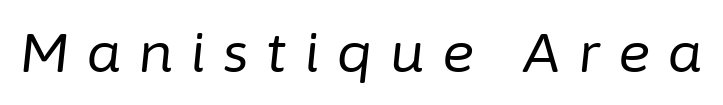
The strokes are not fattened; the text isn't bold. Tracking here is generous; glyphs stand well apart from one another. The zone under the glyphs is completely vacant. Think of a printed novel: that variable character pitch is what you see here.
